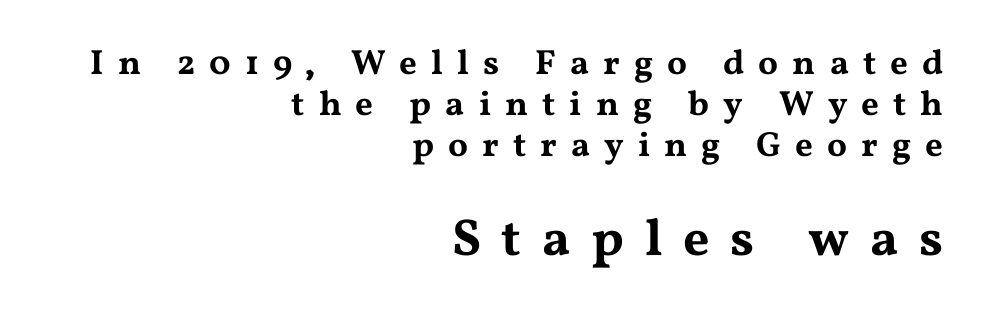
Q: Is the text italic (slanted)? A: No, it is upright.
Q: Is the typeface a serif or a sans-serif typeface? A: Serif.
Q: Is the text underlined? A: No.
Q: How is the paragraph aligned? A: Right-aligned.
Q: Is the spacing between letters normal or unusually wide? A: Unusually wide.
Q: Which block of text is set in a larger size, the first (top) or the second (bottom)? A: The second (bottom) one.
Q: Width (condensed, normal, or wide)? A: Wide.
Q: Stroke contrast? A: Medium.
Q: x-height? A: Medium.
Q: Monospaced? A: No.
